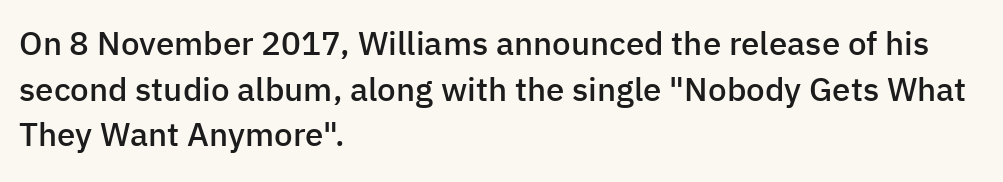
Every row of glyphs begins at an identical x-position on the left. In terms of leading, this rendering sits right in the middle. This sample uses an upright cut, with every glyph sitting square on the baseline. These words are printed semibold, heavier than regular yet not bold. Is this a fixed-width face? No — the glyphs have proportional, varying widths.
